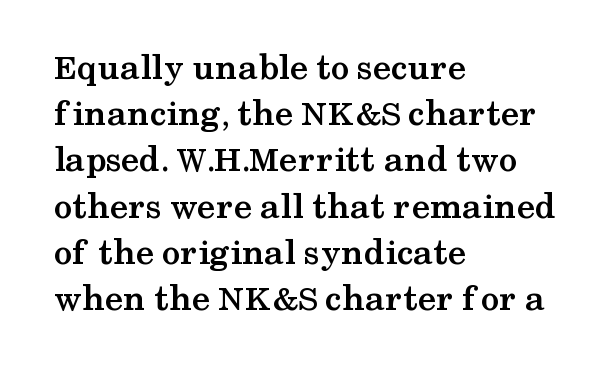
Glance below the letters and you will spot only blank space. The rendering uses natural spacing where letterforms have individual widths. The rows are spaced the way most documents space them. These words are printed bold, with thick strokes throughout.
